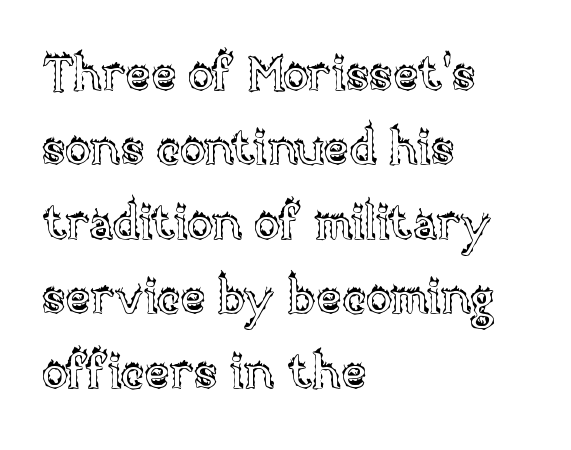
Q: Is the text italic (slanted)? A: No, it is upright.
Q: Is the text underlined? A: No.
Q: How is the paragraph aligned? A: Left-aligned.
Q: Is the spacing between letters normal or unusually wide? A: Normal.
Q: Is the spacing between lines tight, normal or loose? A: Normal.
Q: Width (condensed, normal, or wide)? A: Normal.
Q: x-height? A: Large.
Q: Monospaced? A: No.
